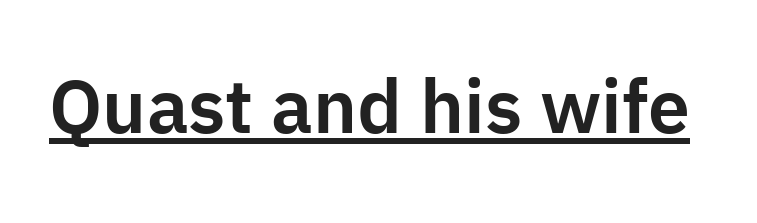
Q: Is the text italic (slanted)? A: No, it is upright.
Q: Is the typeface a serif or a sans-serif typeface? A: Sans-serif.
Q: Is the text underlined? A: Yes.
Q: Is the spacing between letters normal or unusually wide? A: Normal.
Q: Width (condensed, normal, or wide)? A: Normal.
Q: Stroke contrast? A: Low.
Q: x-height? A: Medium.
Q: Monospaced? A: No.
